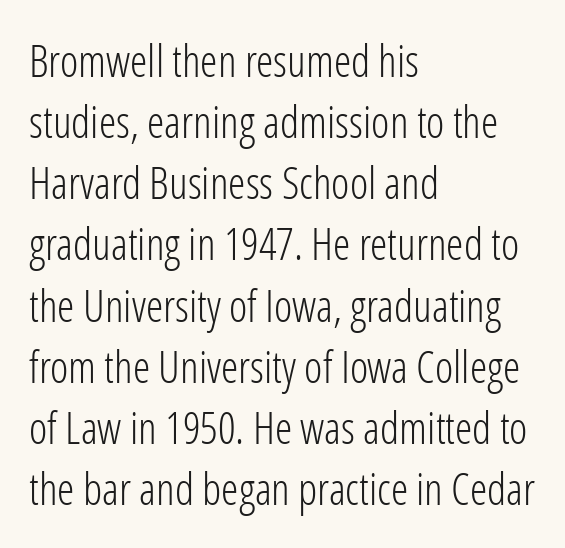
{"serif": "no", "italic": "no", "bold": "no", "weight": "light", "width": "condensed", "stroke_contrast": "low", "x_height": "medium", "monospaced": "no", "underline": "no", "align": "left", "line_spacing": "normal", "line_spacing_ratio": 1.39, "letter_spacing": "normal", "letter_spacing_em": 0.0, "glyph_px": 44}
